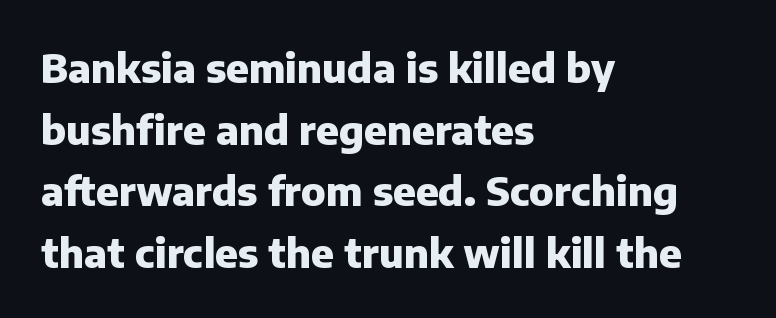
This sample uses a sans-serif face. Heft: maximum for text — a bold. Horizontal bands of white between lines are of average thickness. The text block is weighted toward the left margin, trailing off unevenly rightward.
